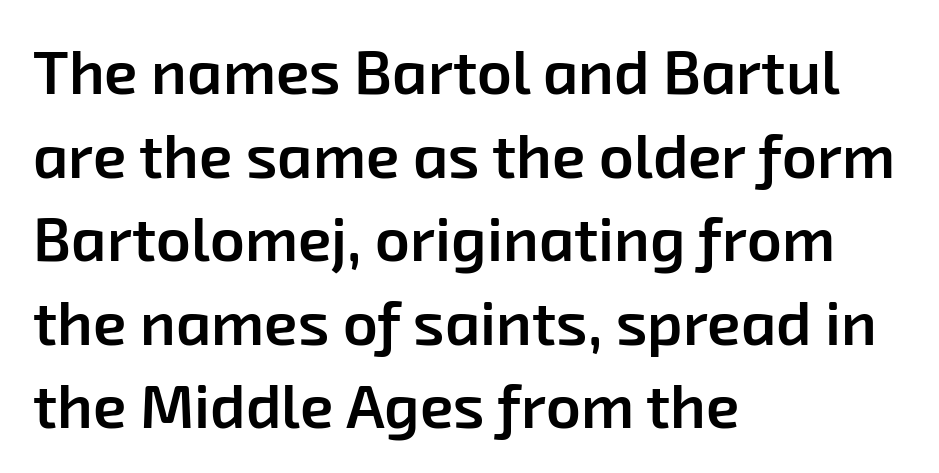
The image shows 61 px semibold sans-serif type; set left-aligned, normal line spacing (1.37x), normal letter spacing, not underlined; low stroke contrast and a medium x-height.
